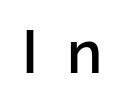
Q: Is the text italic (slanted)? A: No, it is upright.
Q: Is the typeface a serif or a sans-serif typeface? A: Sans-serif.
Q: Is the text underlined? A: No.
Q: Is the spacing between letters normal or unusually wide? A: Unusually wide.
Q: Width (condensed, normal, or wide)? A: Normal.
Q: Stroke contrast? A: Low.
Q: x-height? A: Medium.
Q: Monospaced? A: No.
